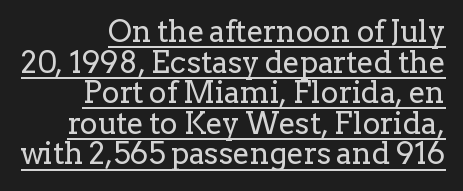
The font's upright variant was chosen for this text. Underlining? Definitely there. Leftover space on each line is placed entirely before the opening word. Here the glyphs are tracked normally, forming tight word shapes. The leading is snug, giving the passage a crowded texture. Each letter's strokes conclude with small projecting serifs.
